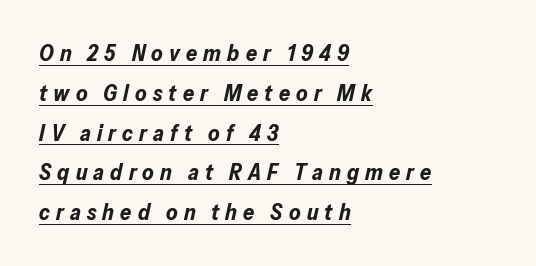
{"italic": "yes", "lean": "right", "slant_degrees": 13, "bold": "yes", "underline": "yes", "align": "left", "line_spacing_ratio": 1.81, "letter_spacing": "wide", "letter_spacing_em": 0.28, "glyph_px": 22}
